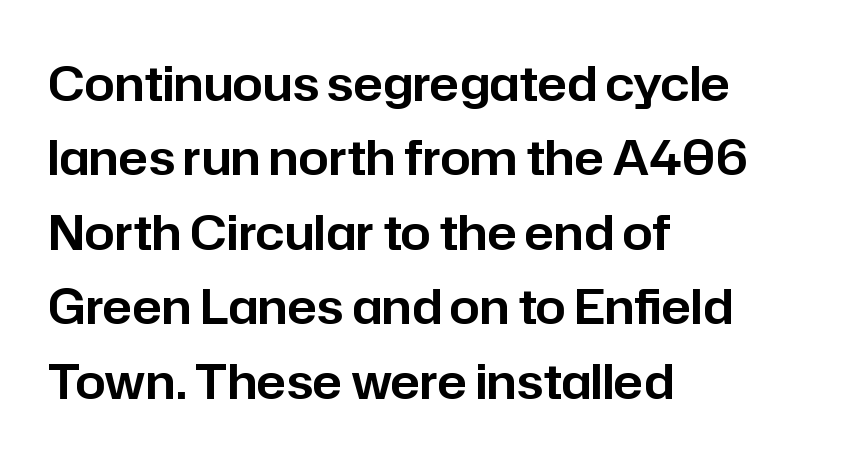
{"serif": "no", "italic": "no", "width": "normal", "stroke_contrast": "low", "x_height": "medium", "monospaced": "no", "underline": "no", "align": "left", "line_spacing": "normal", "line_spacing_ratio": 1.55, "letter_spacing": "normal", "letter_spacing_em": 0.0, "glyph_px": 48}
